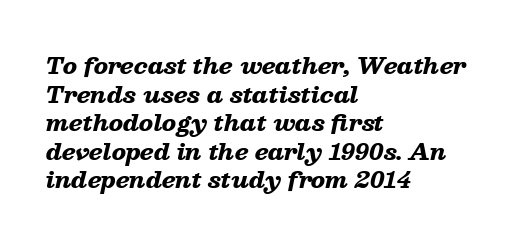
Rule under the text: the space is simply empty. The rendering keeps characters at their native spacing. Slant detected: the letters are inclined. The face used here has the dense, thick strokes of a bold. Teacher's note: observe the even left margin — that is flush-left alignment. Quick note: interline space is typical.
